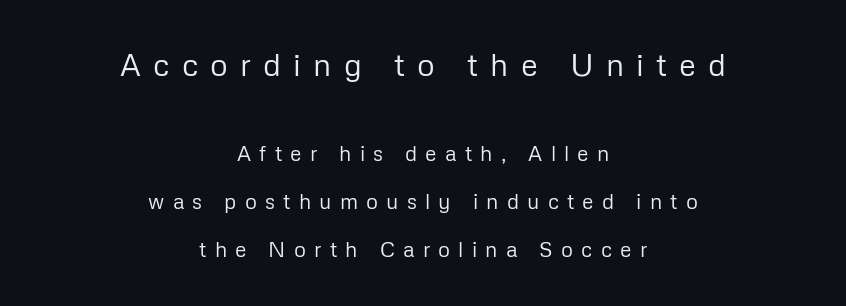
Q: Is the text bold? A: No.
Q: Is the text italic (slanted)? A: No, it is upright.
Q: Is the typeface a serif or a sans-serif typeface? A: Sans-serif.
Q: Is the text underlined? A: No.
Q: How is the paragraph aligned? A: Centered.
Q: Is the spacing between letters normal or unusually wide? A: Unusually wide.
Q: Is the spacing between lines tight, normal or loose? A: Loose.
Q: Which block of text is set in a larger size, the first (top) or the second (bottom)? A: The first (top) one.
Q: Width (condensed, normal, or wide)? A: Normal.
Q: Stroke contrast? A: Low.
Q: x-height? A: Medium.
Q: Monospaced? A: No.
